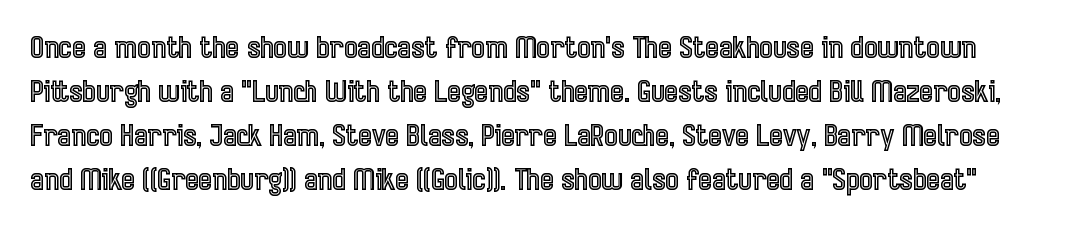
Q: Is the text italic (slanted)? A: No, it is upright.
Q: Is the text underlined? A: No.
Q: Is the spacing between letters normal or unusually wide? A: Normal.
Q: Is the spacing between lines tight, normal or loose? A: Normal.
Q: Width (condensed, normal, or wide)? A: Condensed.
Q: x-height? A: Medium.
Q: Monospaced? A: No.
